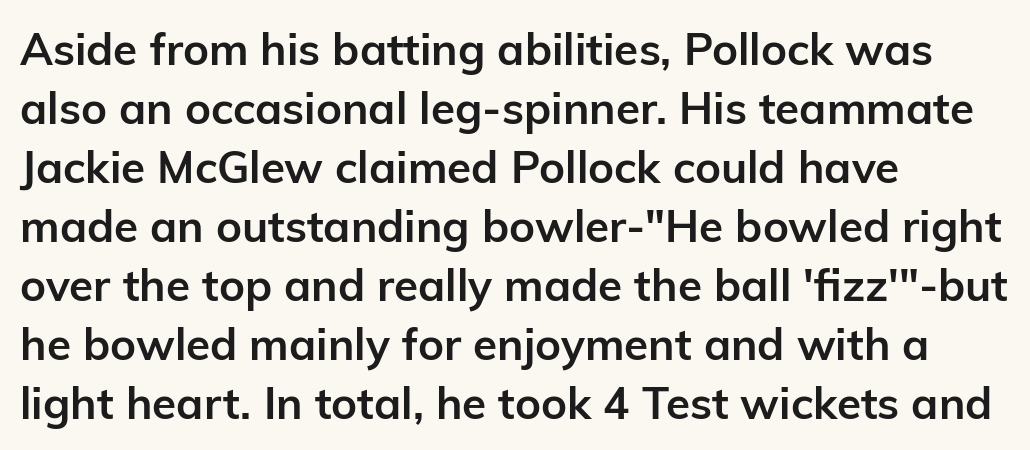
{"serif": "no", "italic": "no", "bold": "yes", "weight": "semibold", "width": "normal", "stroke_contrast": "low", "x_height": "medium", "monospaced": "no", "underline": "no", "align": "left", "line_spacing": "normal", "line_spacing_ratio": 1.34, "letter_spacing": "normal", "letter_spacing_em": 0.0, "glyph_px": 44}
